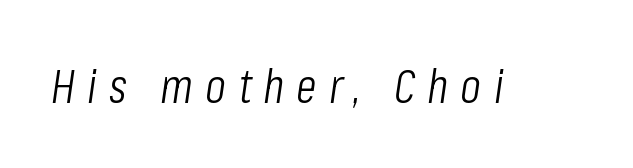
Q: Is the text bold? A: No.
Q: Is the text italic (slanted)? A: Yes, it leans right by about 8 degrees.
Q: Is the text underlined? A: No.
Q: Is the spacing between letters normal or unusually wide? A: Unusually wide.
Q: Width (condensed, normal, or wide)? A: Condensed.
Q: Stroke contrast? A: Low.
Q: x-height? A: Medium.
Q: Monospaced? A: No.
